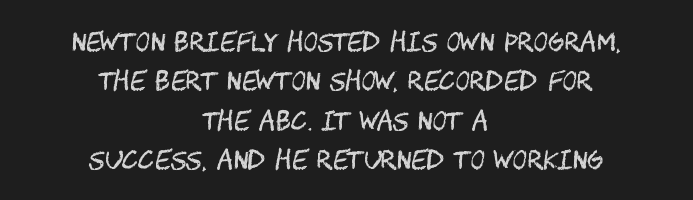
The image shows 25 px text type, upright; set centered, normal line spacing (1.58x), normal letter spacing, not underlined.
